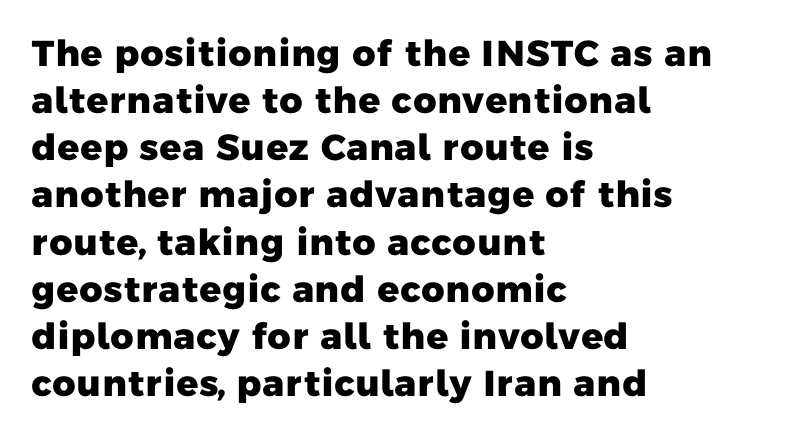
{"serif": "no", "bold": "yes", "weight": "heavy", "width": "normal", "stroke_contrast": "low", "x_height": "medium", "monospaced": "no", "underline": "no", "align": "left", "line_spacing": "normal", "line_spacing_ratio": 1.31, "letter_spacing": "normal", "letter_spacing_em": 0.0, "glyph_px": 36}
